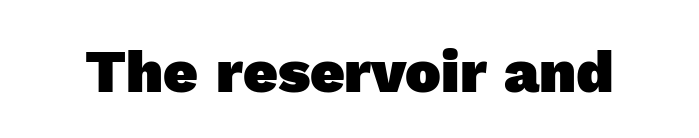
{"serif": "no", "bold": "yes", "weight": "heavy", "width": "normal", "x_height": "medium", "monospaced": "no", "underline": "no", "letter_spacing": "normal", "letter_spacing_em": 0.0, "glyph_px": 60}
